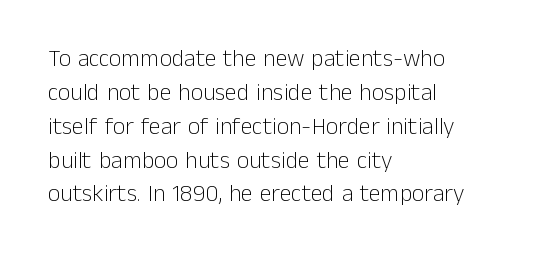
Decoration check: the copy has no underline. Teacher's note: observe the even left margin — that is flush-left alignment. Interline gaps are of average width in this sample. No chunkiness to these letters — they're not bold. These lines were composed using upright roman letters.
